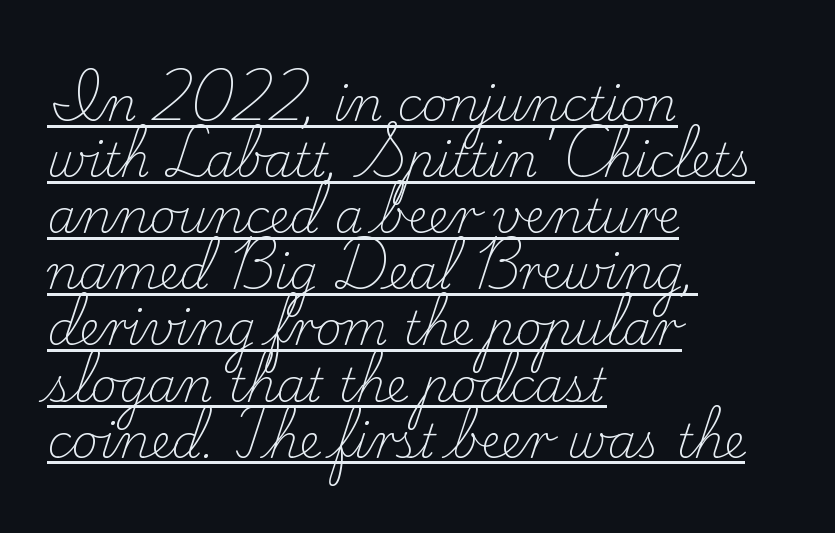
{"serif": "yes", "bold": "no", "weight": "light", "width": "normal", "stroke_contrast": "low", "x_height": "small", "monospaced": "no", "underline": "yes", "align": "left", "line_spacing_ratio": 1.22, "letter_spacing": "normal", "letter_spacing_em": 0.0, "glyph_px": 46}
